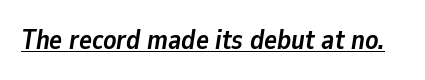
Q: Is the text bold? A: Yes.
Q: Is the text italic (slanted)? A: Yes, it leans right by about 9 degrees.
Q: Is the text underlined? A: Yes.
Q: Is the spacing between letters normal or unusually wide? A: Normal.
